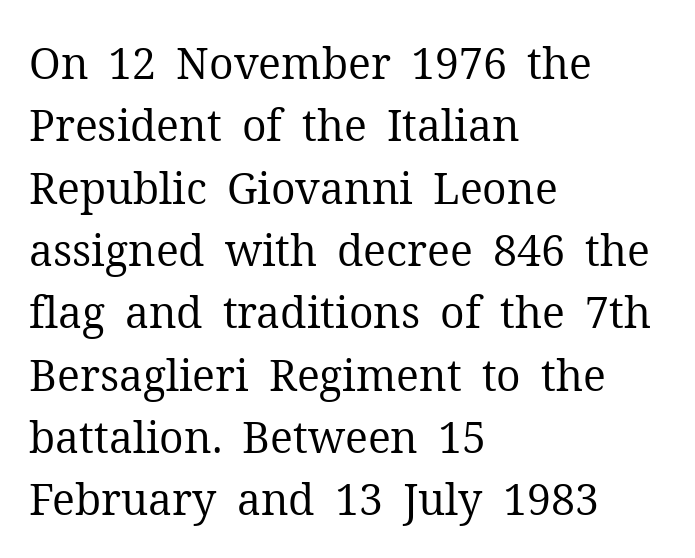
Q: Is the text bold? A: No.
Q: Is the text italic (slanted)? A: No, it is upright.
Q: Is the typeface a serif or a sans-serif typeface? A: Serif.
Q: Is the text underlined? A: No.
Q: How is the paragraph aligned? A: Left-aligned.
Q: Is the spacing between letters normal or unusually wide? A: Normal.
Q: Is the spacing between lines tight, normal or loose? A: Normal.
Q: Width (condensed, normal, or wide)? A: Normal.
Q: Stroke contrast? A: Medium.
Q: x-height? A: Medium.
Q: Monospaced? A: No.
